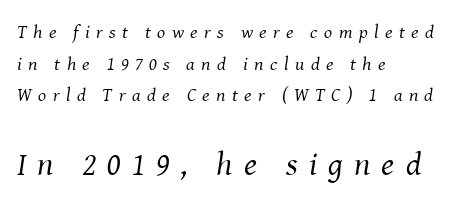
No word sits above an underline. Line starts are locked; line ends wander. Serif or sans? Serif — the stroke terminals have little feet. The tracking reads as deliberately expanded to a designer's eye. A typesetter would mark this as italic.
